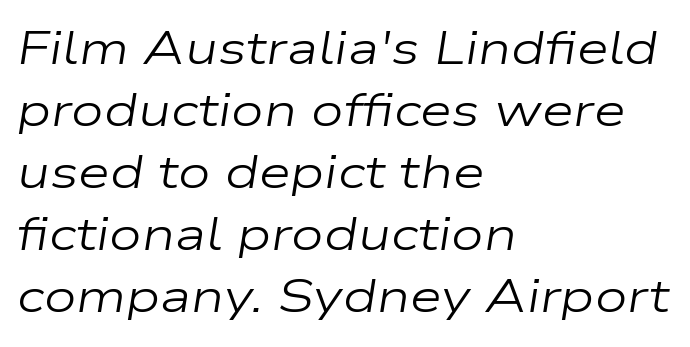
The image shows 46 px regular-weight, wide type, italic (leaning right); set left-aligned, normal line spacing (1.35x), normal letter spacing, not underlined; low stroke contrast and a medium x-height.
